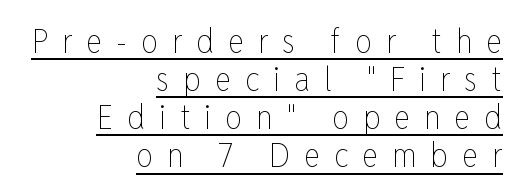
A typesetter would call this proportional, since set widths differ per character. The face looks like a standard text weight, possibly lighter. Teacher's note: observe the even right margin — that is flush-right alignment. Honestly, the underline is the first thing you notice here. What's the leading like? Squeezed, with rows nearly overlapping. Do the letters lean? They stand straight.
